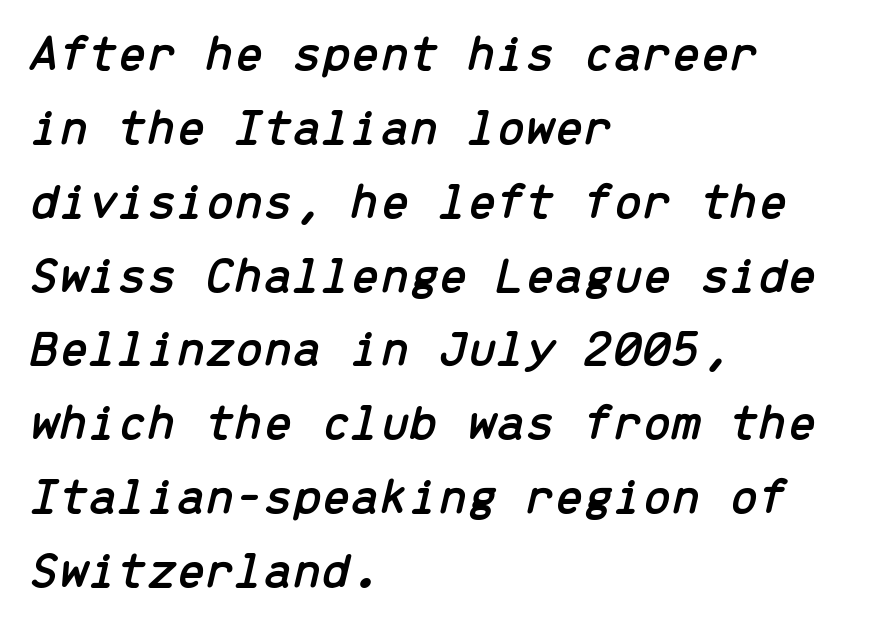
The letters march in equal steps, a hallmark of fixed-pitch type. The gap between lines stays unmarked. Is the letter spacing exaggerated? No — it looks like the ordinary default. Teacher's note: observe the even left margin — that is flush-left alignment. Designer's note — italics engaged. Each new line begins a customary step beneath the previous one.
